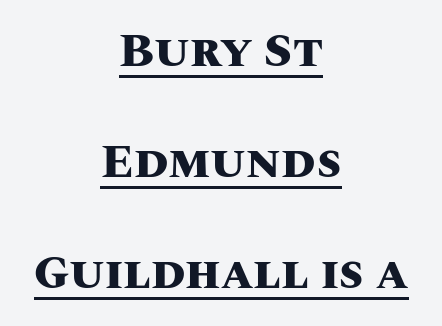
Q: Is the text bold? A: Yes.
Q: Is the text italic (slanted)? A: No, it is upright.
Q: Is the text underlined? A: Yes.
Q: How is the paragraph aligned? A: Centered.
Q: Is the spacing between letters normal or unusually wide? A: Normal.
Q: Is the spacing between lines tight, normal or loose? A: Loose.
Q: Width (condensed, normal, or wide)? A: Normal.
Q: Stroke contrast? A: Medium.
Q: x-height? A: Large.
Q: Monospaced? A: No.
